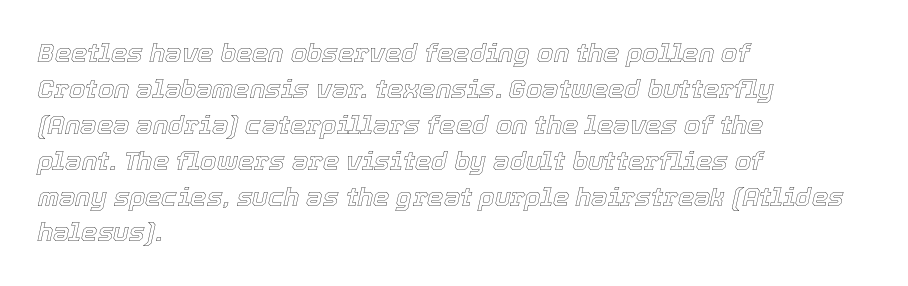
{"italic": "yes", "lean": "right", "slant_degrees": 12, "underline": "no", "align": "left", "line_spacing": "normal", "line_spacing_ratio": 1.38, "letter_spacing": "normal", "letter_spacing_em": 0.0, "glyph_px": 26}
